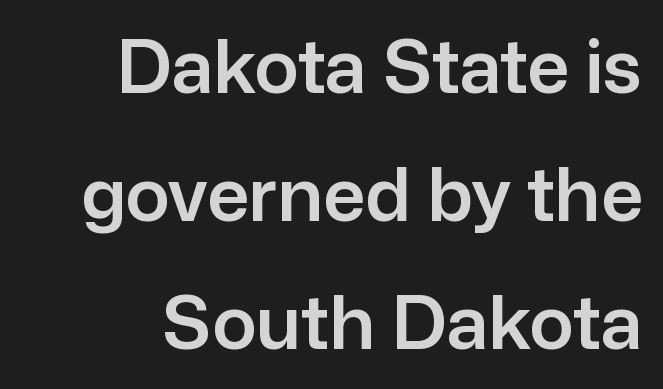
Q: Is the text italic (slanted)? A: No, it is upright.
Q: Is the typeface a serif or a sans-serif typeface? A: Sans-serif.
Q: Is the text underlined? A: No.
Q: How is the paragraph aligned? A: Right-aligned.
Q: Is the spacing between letters normal or unusually wide? A: Normal.
Q: Width (condensed, normal, or wide)? A: Normal.
Q: Stroke contrast? A: Low.
Q: x-height? A: Medium.
Q: Monospaced? A: No.
